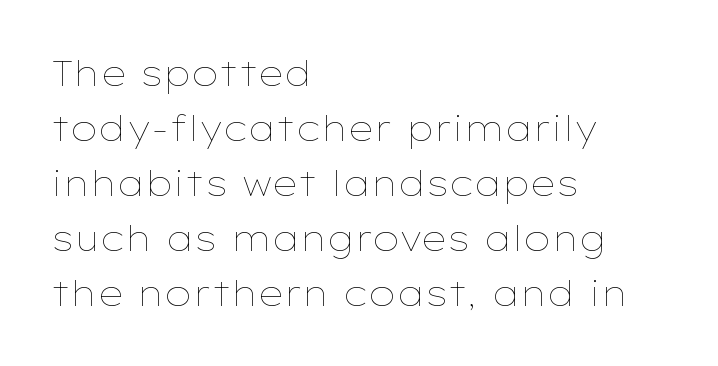
The typeface has the unassuming heft of standard copy or less. Is this a fixed-width face? No — the glyphs have proportional, varying widths. Does the lettering tilt? It doesn't — this is upright. Unmarked baselines from the first word to the last. The lines are quadded left. Leading: standard.
